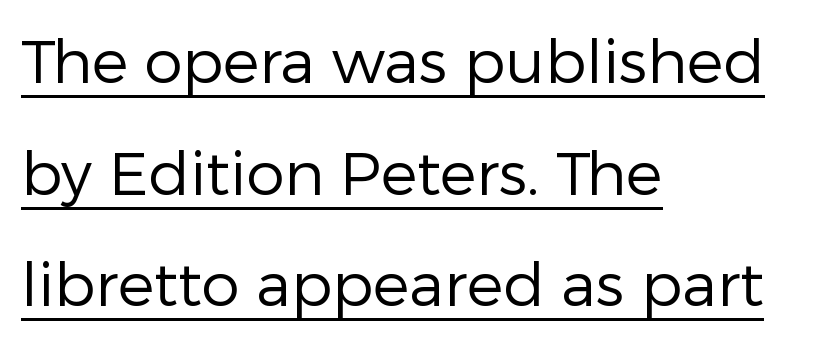
{"serif": "no", "italic": "no", "bold": "no", "weight": "regular", "width": "normal", "stroke_contrast": "low", "x_height": "medium", "monospaced": "no", "underline": "yes", "align": "left", "line_spacing_ratio": 1.83, "letter_spacing": "normal", "letter_spacing_em": 0.0, "glyph_px": 61}
